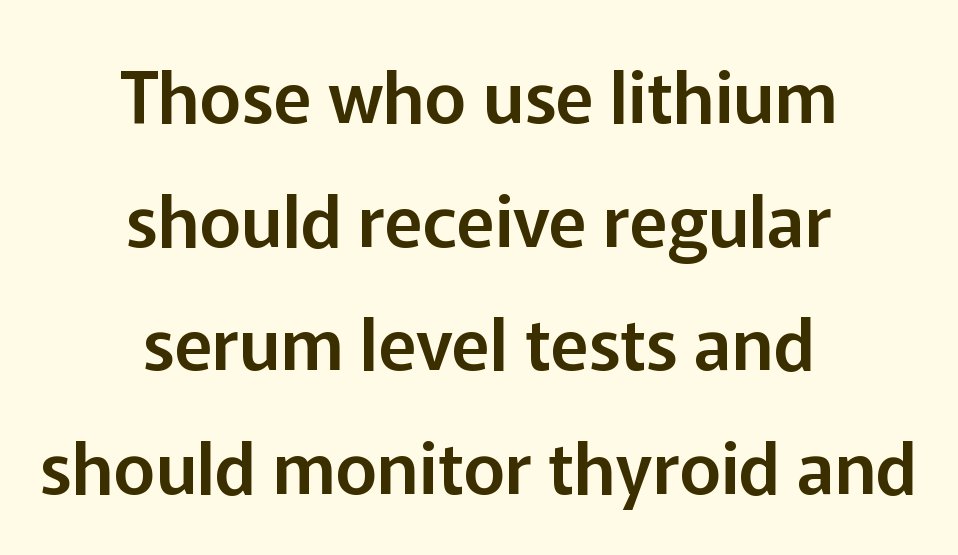
Q: Is the text italic (slanted)? A: No, it is upright.
Q: Is the typeface a serif or a sans-serif typeface? A: Sans-serif.
Q: Is the text underlined? A: No.
Q: How is the paragraph aligned? A: Centered.
Q: Is the spacing between letters normal or unusually wide? A: Normal.
Q: Width (condensed, normal, or wide)? A: Normal.
Q: Stroke contrast? A: Low.
Q: x-height? A: Medium.
Q: Monospaced? A: No.
